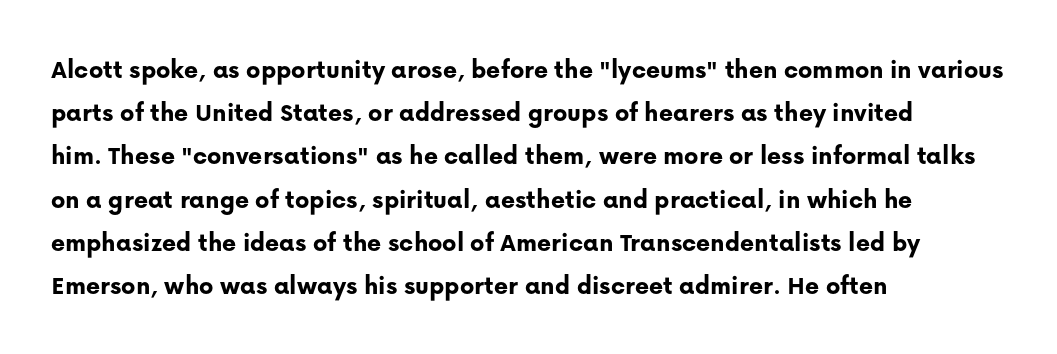
Layout note: lines flush left. Decoration check: the copy has no underline. Each new line begins a customary step beneath the previous one. The characters look thick and weighty, a clear bold. Do the letters lean? They stand straight.
